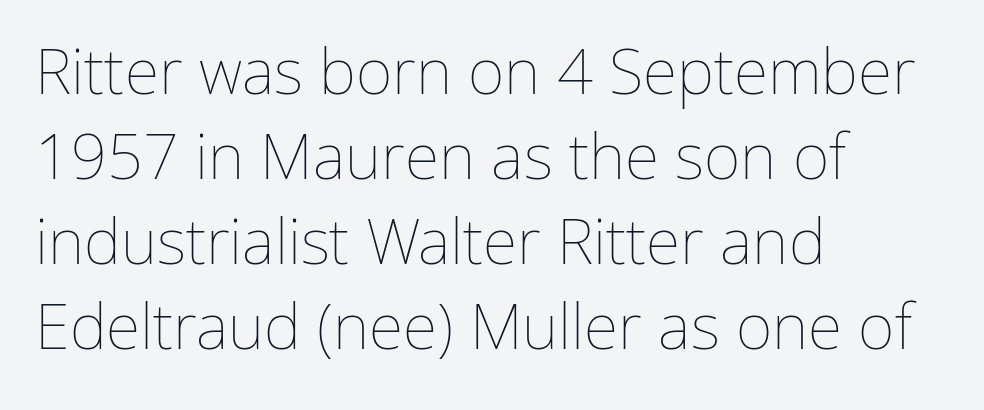
Q: Is the text bold? A: No.
Q: Is the text italic (slanted)? A: No, it is upright.
Q: Is the text underlined? A: No.
Q: How is the paragraph aligned? A: Left-aligned.
Q: Is the spacing between letters normal or unusually wide? A: Normal.
Q: Is the spacing between lines tight, normal or loose? A: Normal.
Q: Width (condensed, normal, or wide)? A: Normal.
Q: Stroke contrast? A: Low.
Q: x-height? A: Medium.
Q: Monospaced? A: No.
